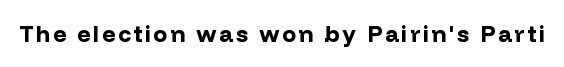
{"italic": "no", "bold": "yes", "underline": "no", "glyph_px": 23}
